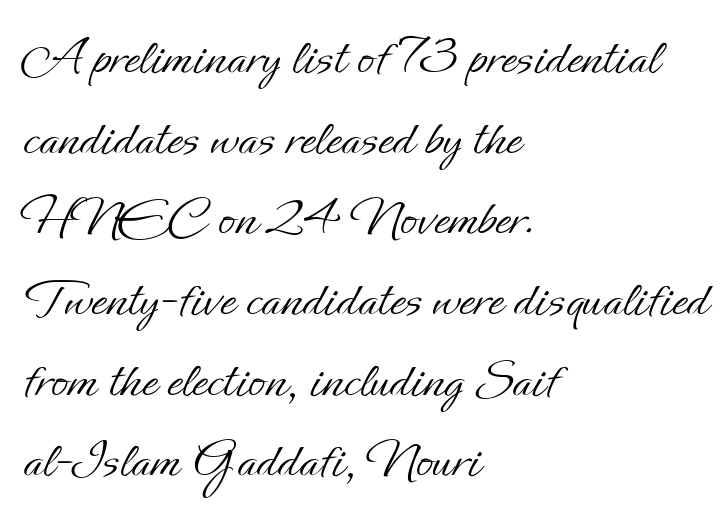
The image shows 56 px light type; set left-aligned, normal line spacing (1.44x), normal letter spacing, not underlined; low stroke contrast and a small x-height.
